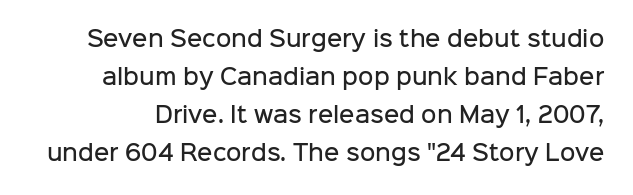
Here the glyphs are tracked normally, forming tight word shapes. Posture: vertical. The gap between lines stays unmarked. The font is running at a semibold setting, under full bold.
